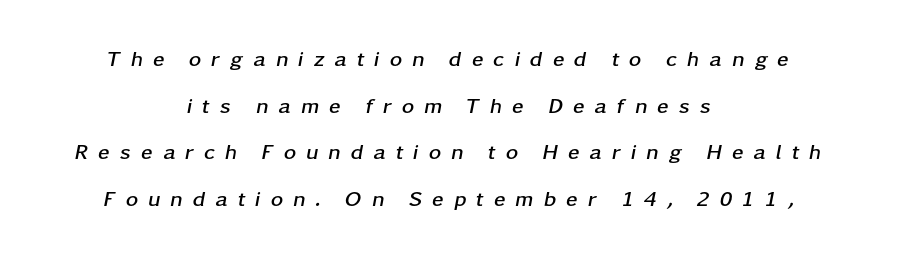
{"italic": "yes", "lean": "right", "slant_degrees": 11, "bold": "yes", "underline": "no", "align": "center", "line_spacing": "loose", "line_spacing_ratio": 2.22, "letter_spacing": "wide", "letter_spacing_em": 0.47, "glyph_px": 21}
